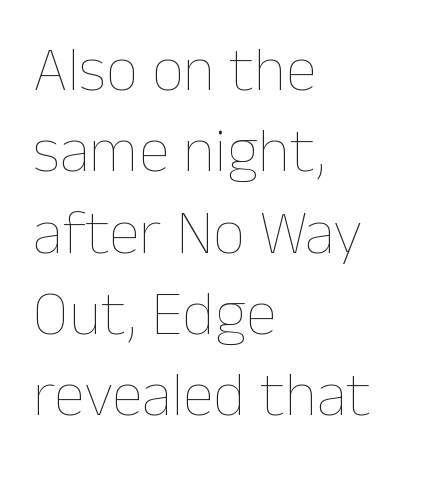
Q: Is the text bold? A: No.
Q: Is the text italic (slanted)? A: No, it is upright.
Q: Is the text underlined? A: No.
Q: How is the paragraph aligned? A: Left-aligned.
Q: Is the spacing between letters normal or unusually wide? A: Normal.
Q: Is the spacing between lines tight, normal or loose? A: Normal.
Q: Width (condensed, normal, or wide)? A: Normal.
Q: Stroke contrast? A: Low.
Q: x-height? A: Medium.
Q: Monospaced? A: No.
